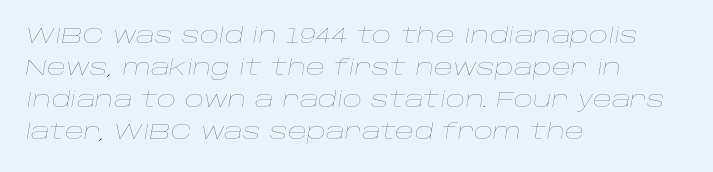
Q: Is the text bold? A: No.
Q: Is the text italic (slanted)? A: Yes, it leans right by about 10 degrees.
Q: Is the text underlined? A: No.
Q: How is the paragraph aligned? A: Left-aligned.
Q: Is the spacing between letters normal or unusually wide? A: Normal.
Q: Is the spacing between lines tight, normal or loose? A: Normal.
